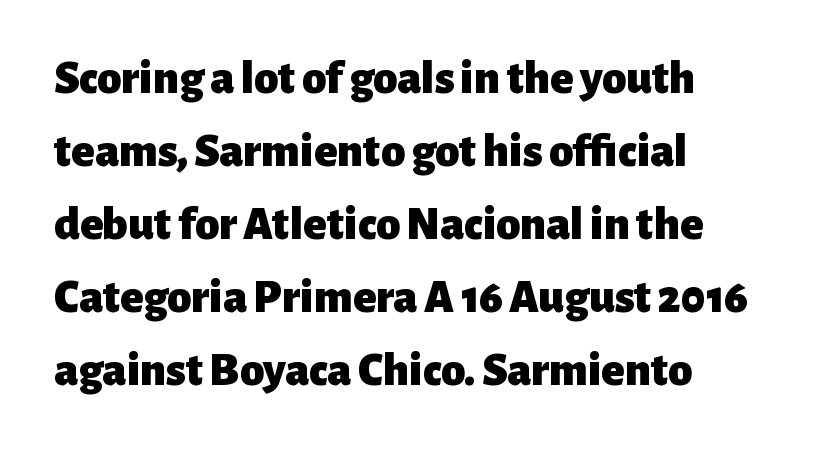
{"serif": "no", "italic": "no", "bold": "yes", "weight": "heavy", "width": "normal", "stroke_contrast": "low", "x_height": "medium", "monospaced": "no", "underline": "no", "align": "left", "line_spacing": "normal", "line_spacing_ratio": 1.52, "letter_spacing": "normal", "letter_spacing_em": 0.0, "glyph_px": 48}
